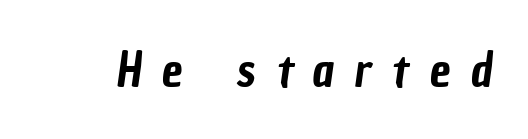
The tracking jumps out immediately: characters are airy and widely separated. Typographically, this falls in the sans-serif category. Here the designer chose a conventional face with non-uniform glyph widths. Anything drawn beneath the words? Only blank space.
